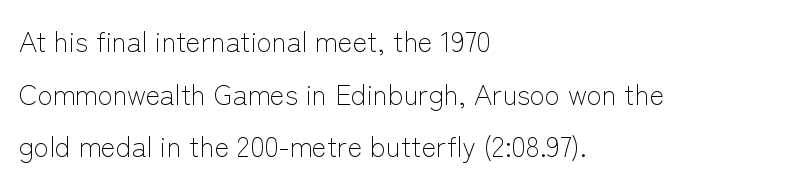
Do the characters align in a grid? No, the font is proportional. Descender tails drop into unmarked territory. Students, note that the glyphs here touch the page at normal intervals. The setting favours the left margin, as ordinary paragraphs usually do. Note: no serifs on the glyphs.
